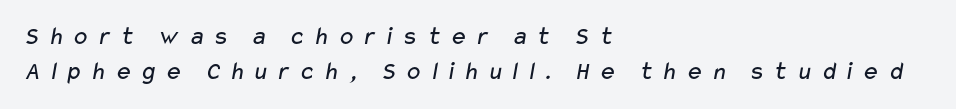
How would I describe the line gaps? Plain and ordinary. Display-style spreading of the glyphs; the letterfit is very open. A bare baseline throughout the passage. Each stroke keeps to a modest, everyday thickness or less.
